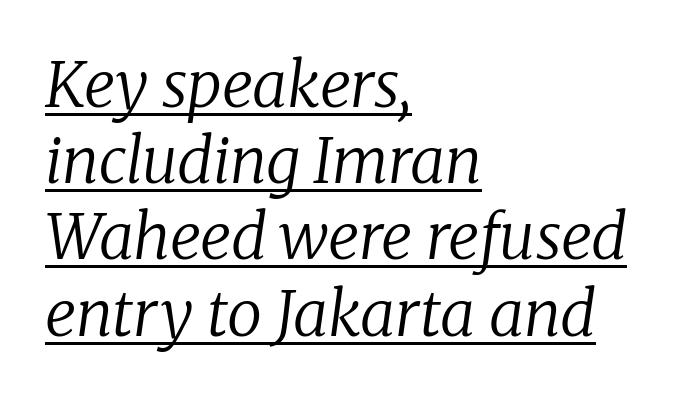
The image shows 63 px regular-weight serif type, italic (leaning right); set left-aligned, line spacing 1.21x, normal letter spacing, underlined; low stroke contrast and a medium x-height.
